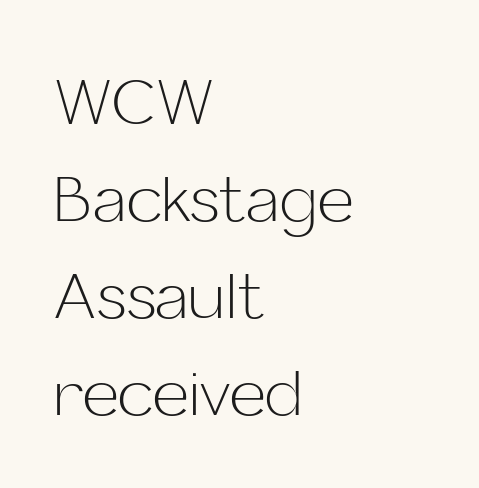
Compared with typical body copy, the letter spacing here is the same. Italic? Not at all — the glyphs are vertical. Rule under the text: the space is simply empty. These glyphs show unthickened strokes, regular width or finer. The face used here is a sans, in the tradition of grotesques and geometrics.
